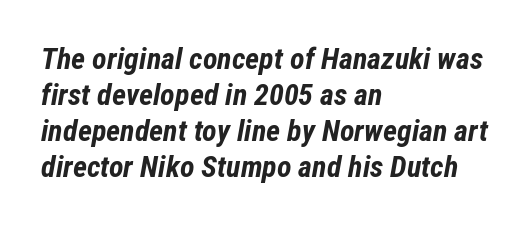
{"italic": "yes", "lean": "right", "slant_degrees": 12, "bold": "yes", "weight": "bold", "width": "condensed", "stroke_contrast": "low", "x_height": "medium", "monospaced": "no", "underline": "no", "align": "left", "line_spacing_ratio": 1.2, "letter_spacing": "normal", "letter_spacing_em": 0.0, "glyph_px": 30}
